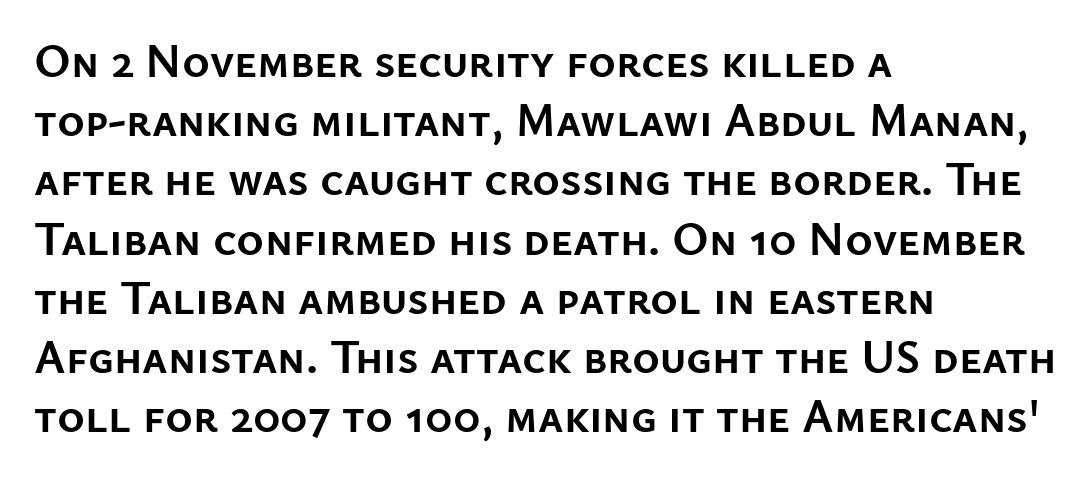
{"serif": "no", "italic": "no", "bold": "yes", "weight": "semibold", "width": "normal", "stroke_contrast": "low", "x_height": "medium", "monospaced": "no", "underline": "no", "align": "left", "line_spacing": "normal", "line_spacing_ratio": 1.26, "letter_spacing": "normal", "letter_spacing_em": 0.0, "glyph_px": 47}
